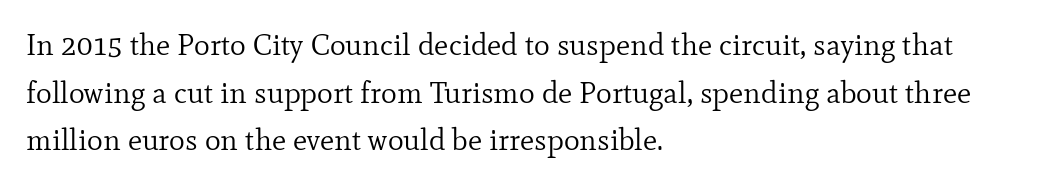
This rendering leaves character spacing at its baseline value. Short and long lines alike share a common starting point at left. Note the varied advance widths — an 'i' is clearly narrower than an 'm'. Descender tails drop into unmarked territory.
